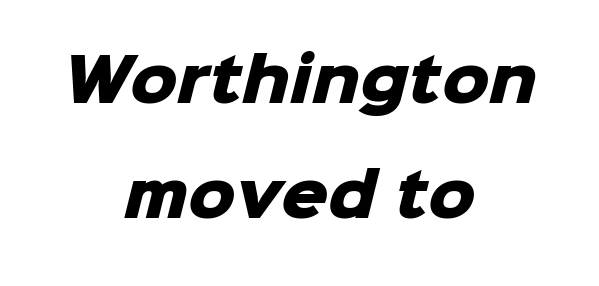
{"serif": "no", "bold": "yes", "weight": "heavy", "width": "normal", "stroke_contrast": "low", "x_height": "medium", "monospaced": "no", "underline": "no", "align": "center", "line_spacing": "loose", "line_spacing_ratio": 1.95, "letter_spacing": "normal", "letter_spacing_em": 0.0, "glyph_px": 59}
